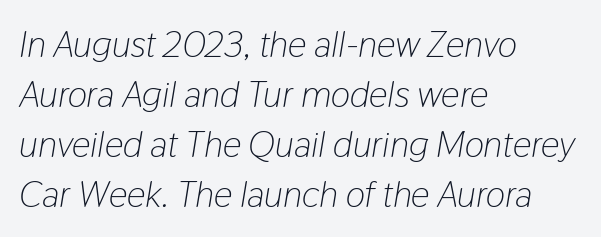
The image shows 37 px light, condensed type, italic (leaning right); set left-aligned, normal line spacing (1.35x), normal letter spacing, not underlined; low stroke contrast and a medium x-height.
